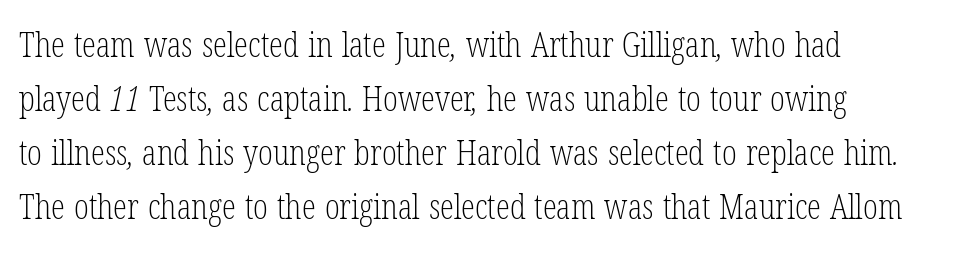
{"serif": "yes", "bold": "no", "weight": "light", "width": "condensed", "stroke_contrast": "low", "x_height": "medium", "monospaced": "no", "underline": "no", "align": "left", "line_spacing": "normal", "line_spacing_ratio": 1.54, "letter_spacing": "normal", "letter_spacing_em": 0.0, "glyph_px": 35}
